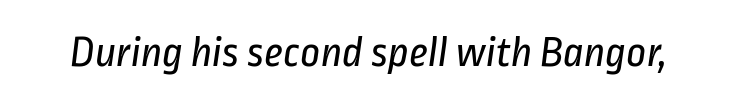
Q: Is the text bold? A: No.
Q: Is the typeface a serif or a sans-serif typeface? A: Sans-serif.
Q: Is the text underlined? A: No.
Q: Is the spacing between letters normal or unusually wide? A: Normal.
Q: Width (condensed, normal, or wide)? A: Condensed.
Q: Stroke contrast? A: Low.
Q: x-height? A: Medium.
Q: Monospaced? A: No.
